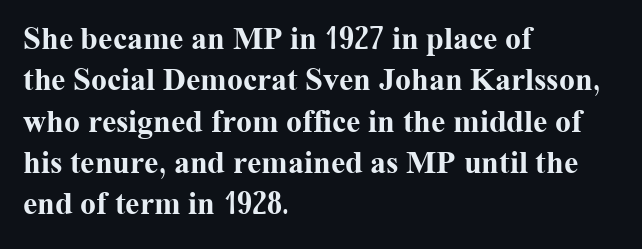
{"serif": "yes", "italic": "no", "bold": "yes", "weight": "bold", "width": "normal", "stroke_contrast": "medium", "x_height": "medium", "monospaced": "no", "underline": "no", "align": "left", "line_spacing": "normal", "line_spacing_ratio": 1.29, "letter_spacing": "normal", "letter_spacing_em": 0.0, "glyph_px": 32}
